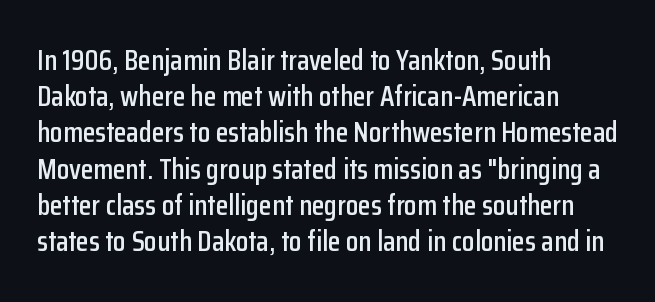
The image shows 29 px condensed sans-serif type, upright; set left-aligned, normal line spacing (1.25x), normal letter spacing, not underlined; low stroke contrast and a medium x-height.
